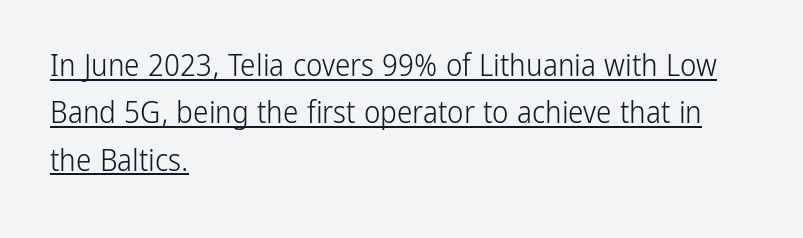
{"serif": "no", "italic": "no", "bold": "no", "weight": "light", "width": "condensed", "stroke_contrast": "low", "x_height": "medium", "monospaced": "no", "underline": "yes", "align": "left", "line_spacing": "normal", "line_spacing_ratio": 1.53, "letter_spacing": "normal", "letter_spacing_em": 0.0, "glyph_px": 31}
